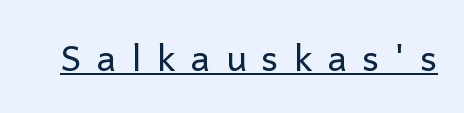
Q: Is the text bold? A: No.
Q: Is the text italic (slanted)? A: No, it is upright.
Q: Is the typeface a serif or a sans-serif typeface? A: Sans-serif.
Q: Is the text underlined? A: Yes.
Q: Is the spacing between letters normal or unusually wide? A: Unusually wide.
Q: Width (condensed, normal, or wide)? A: Normal.
Q: Stroke contrast? A: Low.
Q: x-height? A: Medium.
Q: Monospaced? A: No.
